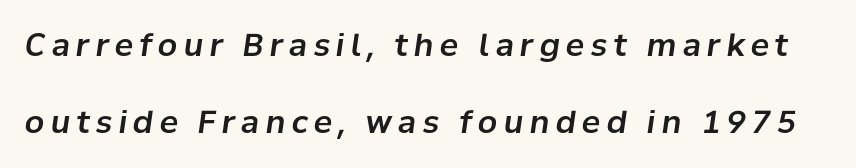
Line spacing here is loose. Compared with typical body copy, the letter spacing here is much looser. Style check: oblique. The passage shown is typed in a proportional face where columns would drift. The space beneath each line is pristine and unruled.
